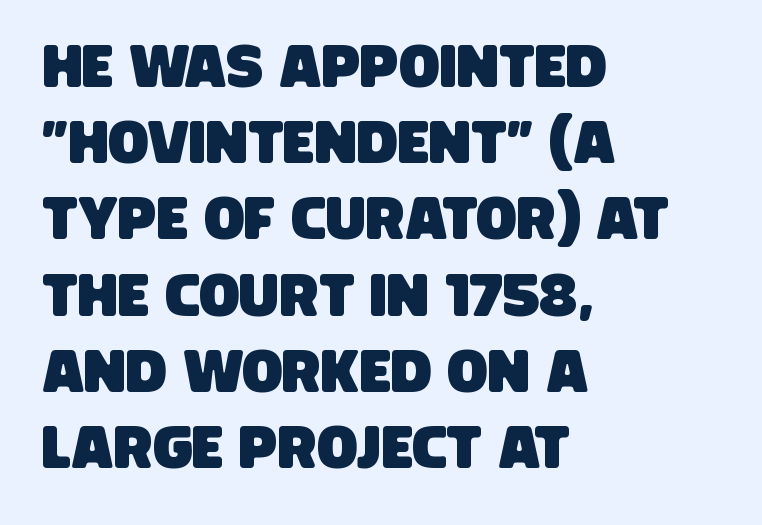
Any mark beneath the type? The region is blank. One glance says typical: line gaps are just what's usual. Note the varied advance widths — an 'i' is clearly narrower than an 'm'. Examine the stroke ends and you'll find no serifs.
